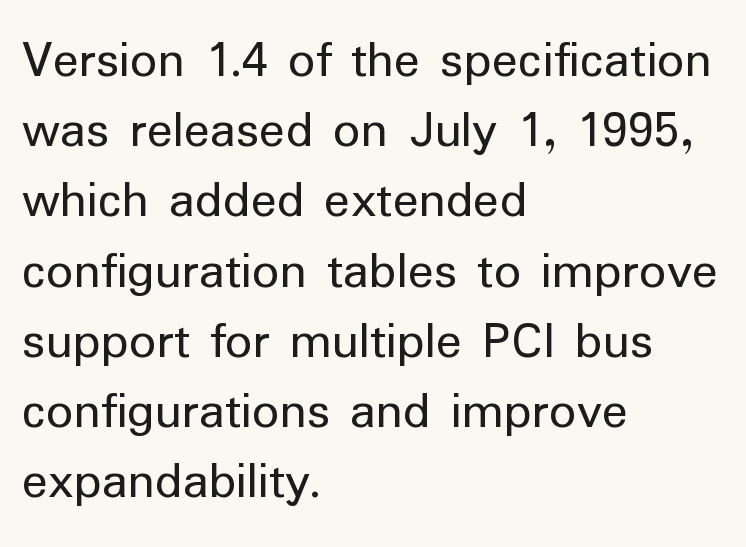
The image shows 54 px regular-weight sans-serif type, upright; set left-aligned, normal line spacing (1.3x), normal letter spacing, not underlined; low stroke contrast and a medium x-height.
